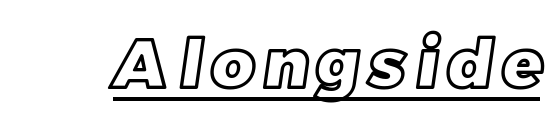
The image shows 67 px text type; set underlined; a large x-height.
